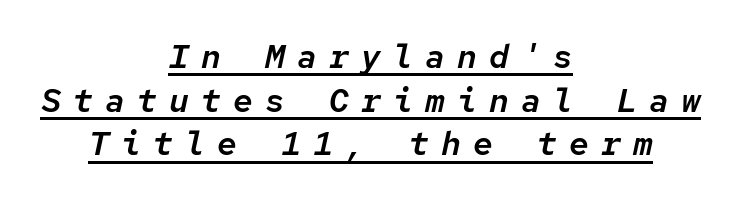
{"italic": "yes", "lean": "right", "slant_degrees": 12, "width": "normal", "stroke_contrast": "low", "x_height": "medium", "monospaced": "yes", "underline": "yes", "align": "center", "line_spacing": "normal", "line_spacing_ratio": 1.32, "letter_spacing": "wide", "letter_spacing_em": 0.37, "glyph_px": 33}
